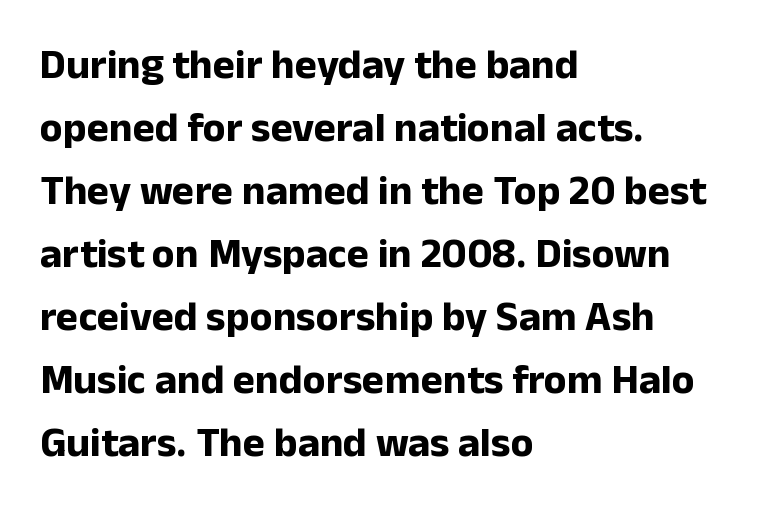
The image shows 42 px bold sans-serif type, upright; set left-aligned, normal line spacing (1.5x), normal letter spacing, not underlined; low stroke contrast and a medium x-height.
